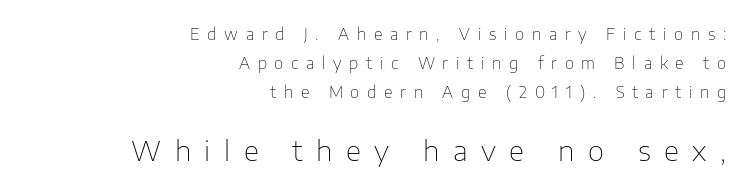
Q: Is the text bold? A: No.
Q: Is the text italic (slanted)? A: No, it is upright.
Q: Is the typeface a serif or a sans-serif typeface? A: Sans-serif.
Q: Is the text underlined? A: No.
Q: How is the paragraph aligned? A: Right-aligned.
Q: Is the spacing between letters normal or unusually wide? A: Unusually wide.
Q: Which block of text is set in a larger size, the first (top) or the second (bottom)? A: The second (bottom) one.
Q: Width (condensed, normal, or wide)? A: Normal.
Q: Stroke contrast? A: Low.
Q: x-height? A: Medium.
Q: Monospaced? A: No.
